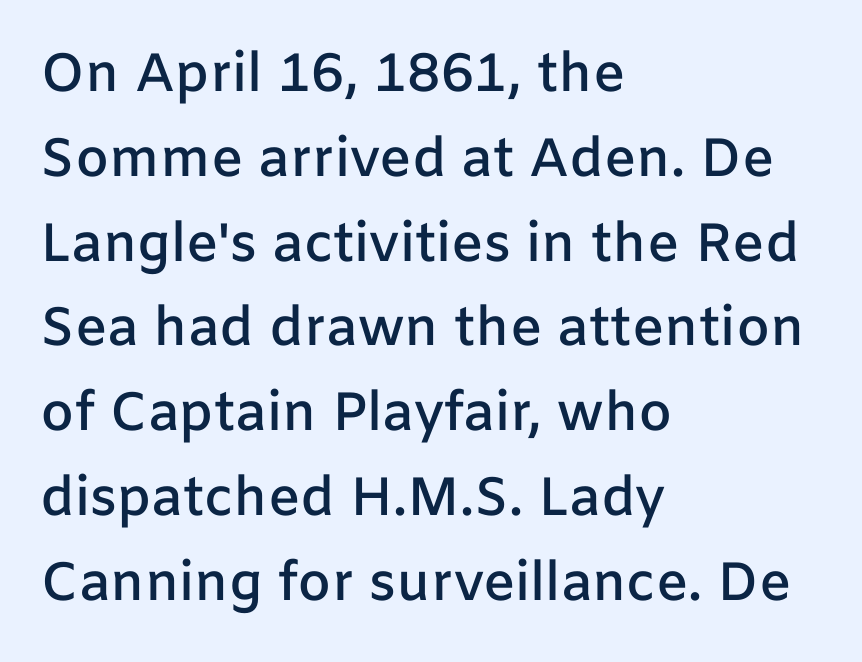
The image shows 54 px semibold sans-serif type, upright; set left-aligned, normal line spacing (1.57x), normal letter spacing, not underlined; low stroke contrast and a medium x-height.
